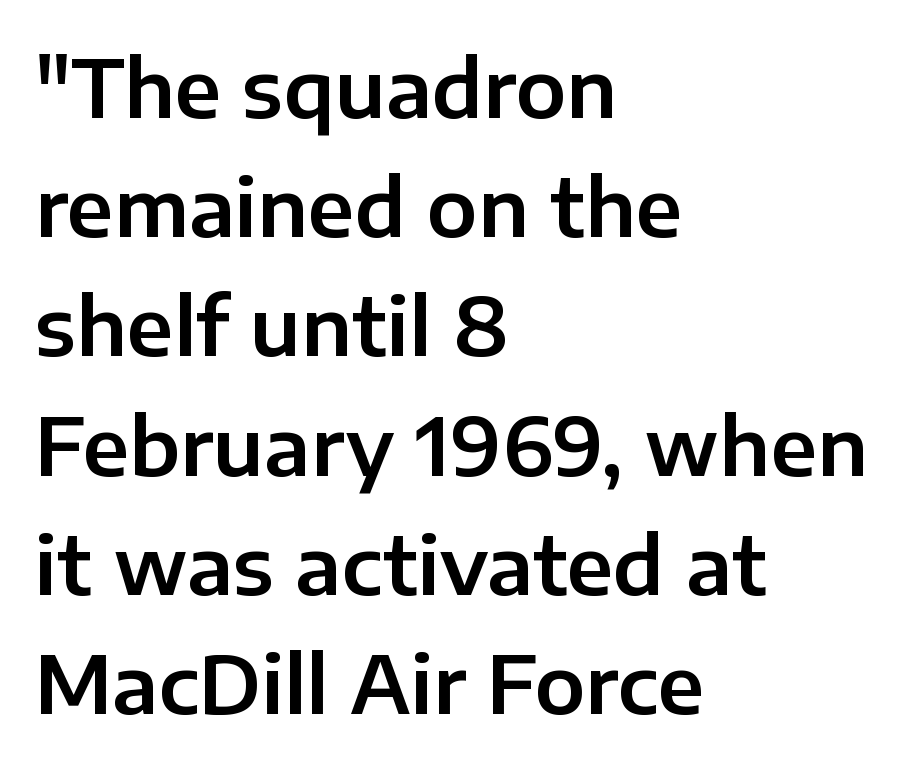
Q: Is the text italic (slanted)? A: No, it is upright.
Q: Is the typeface a serif or a sans-serif typeface? A: Sans-serif.
Q: Is the text underlined? A: No.
Q: How is the paragraph aligned? A: Left-aligned.
Q: Is the spacing between letters normal or unusually wide? A: Normal.
Q: Is the spacing between lines tight, normal or loose? A: Normal.
Q: Width (condensed, normal, or wide)? A: Normal.
Q: Stroke contrast? A: Low.
Q: x-height? A: Medium.
Q: Monospaced? A: No.
